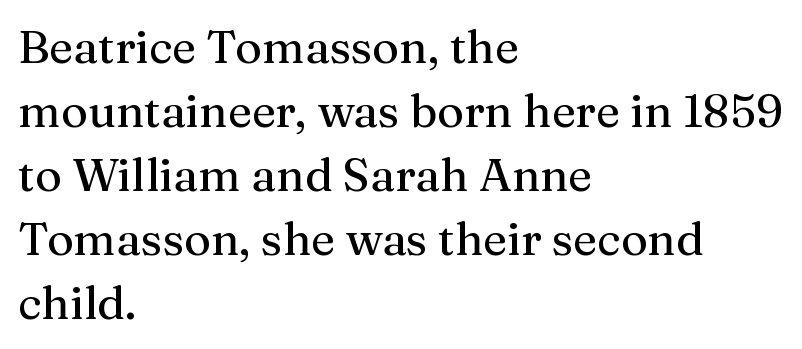
Which margin do the lines hug? The left one — the right edge is uneven. The rendering uses natural spacing where letterforms have individual widths. Quick note: underline off. The letters stand upright; this is a roman face.
